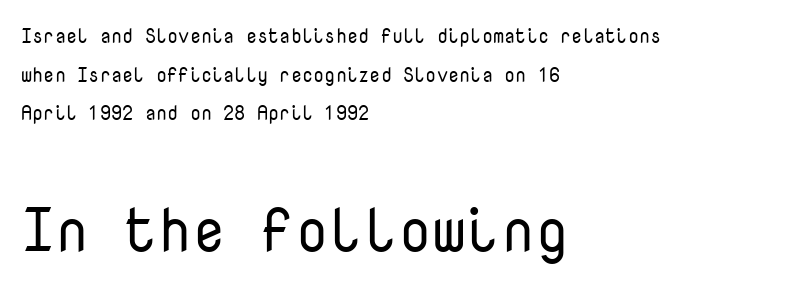
Q: Is the text bold? A: No.
Q: Is the text italic (slanted)? A: No, it is upright.
Q: Is the typeface a serif or a sans-serif typeface? A: Sans-serif.
Q: Is the text underlined? A: No.
Q: How is the paragraph aligned? A: Left-aligned.
Q: Is the spacing between letters normal or unusually wide? A: Normal.
Q: Is the spacing between lines tight, normal or loose? A: Loose.
Q: Which block of text is set in a larger size, the first (top) or the second (bottom)? A: The second (bottom) one.
Q: Width (condensed, normal, or wide)? A: Normal.
Q: Stroke contrast? A: Low.
Q: x-height? A: Medium.
Q: Monospaced? A: Yes.
